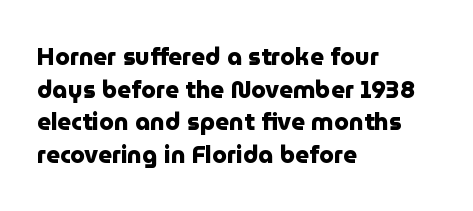
The rendering uses a moderate line-height, typical for paragraphs. The typography opts for an upright posture over an oblique one. Each word holds together tightly as a unit, with standard inter-letter gaps. Left-aligned paragraph, ragged on the right. The sample has been set heavy, in full bold. The string is rendered with underlining switched off.
